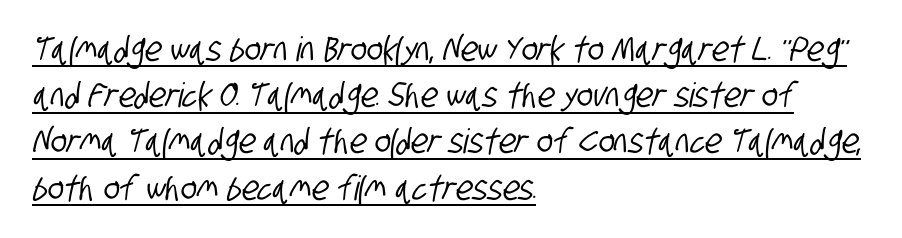
{"serif": "no", "width": "condensed", "stroke_contrast": "low", "x_height": "large", "monospaced": "no", "underline": "yes", "align": "left", "line_spacing": "normal", "line_spacing_ratio": 1.36, "letter_spacing": "normal", "letter_spacing_em": 0.0, "glyph_px": 34}
